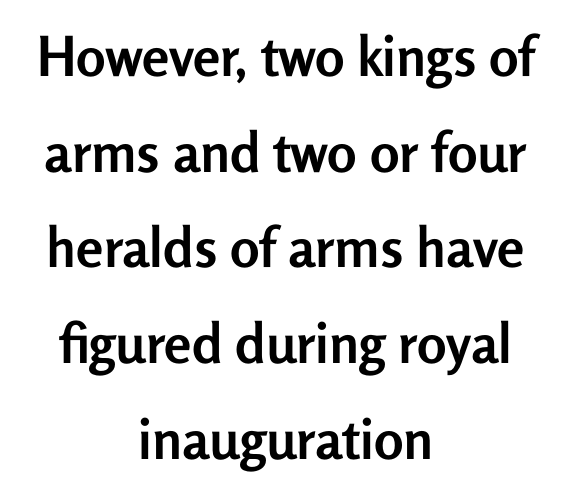
The image shows 55 px semibold sans-serif type, upright; set centered, line spacing 1.74x, normal letter spacing, not underlined; low stroke contrast and a medium x-height.
